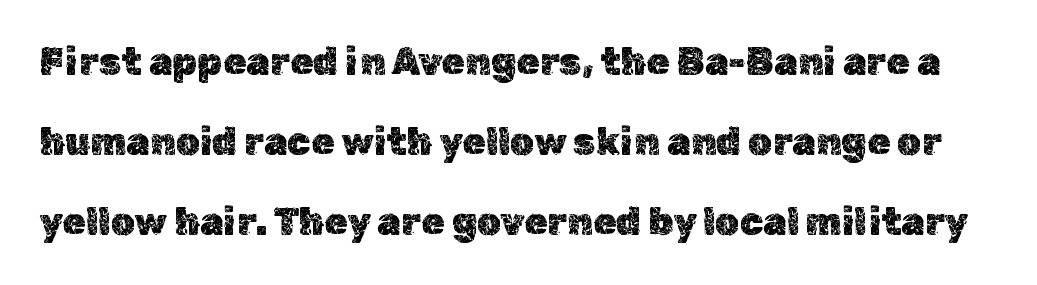
Q: Is the text italic (slanted)? A: No, it is upright.
Q: Is the text underlined? A: No.
Q: Is the spacing between letters normal or unusually wide? A: Normal.
Q: Is the spacing between lines tight, normal or loose? A: Loose.
Q: Width (condensed, normal, or wide)? A: Normal.
Q: x-height? A: Medium.
Q: Monospaced? A: No.
